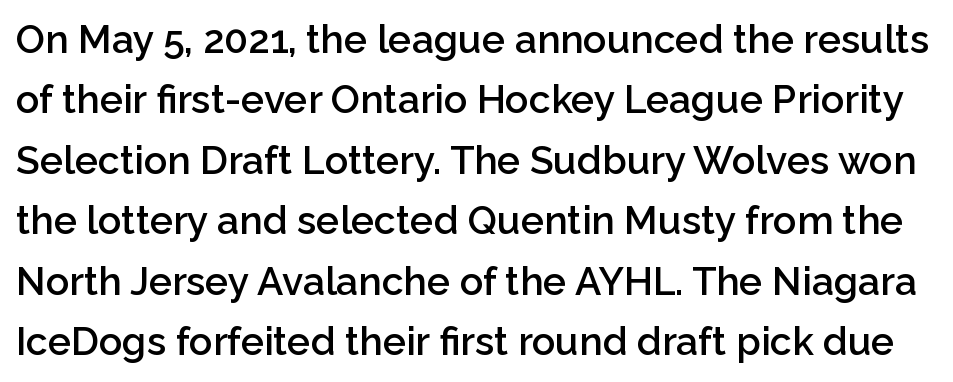
Q: Is the text bold? A: Semi-bold.
Q: Is the text italic (slanted)? A: No, it is upright.
Q: Is the typeface a serif or a sans-serif typeface? A: Sans-serif.
Q: Is the text underlined? A: No.
Q: Is the spacing between letters normal or unusually wide? A: Normal.
Q: Is the spacing between lines tight, normal or loose? A: Normal.
Q: Width (condensed, normal, or wide)? A: Normal.
Q: Stroke contrast? A: Low.
Q: x-height? A: Medium.
Q: Monospaced? A: No.
